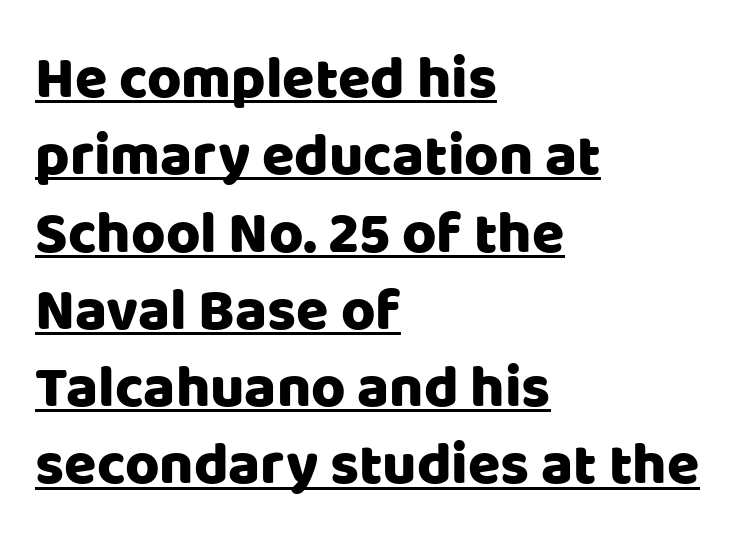
The image shows 59 px sans-serif type, upright; set left-aligned, normal line spacing (1.31x), normal letter spacing, underlined; low stroke contrast and a large x-height.
